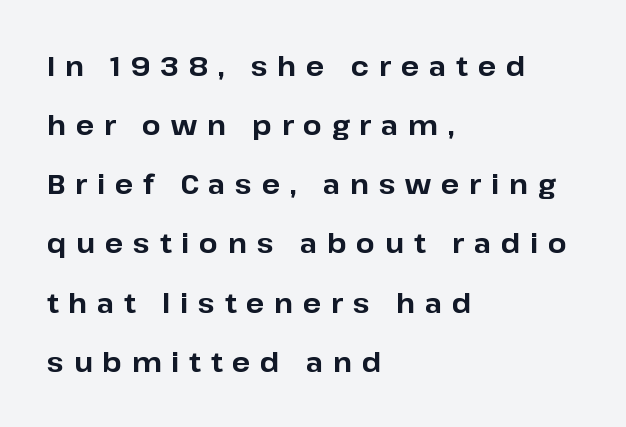
{"italic": "no", "bold": "yes", "underline": "no", "align": "left", "line_spacing": "loose", "line_spacing_ratio": 2.19, "letter_spacing": "wide", "letter_spacing_em": 0.36, "glyph_px": 27}
